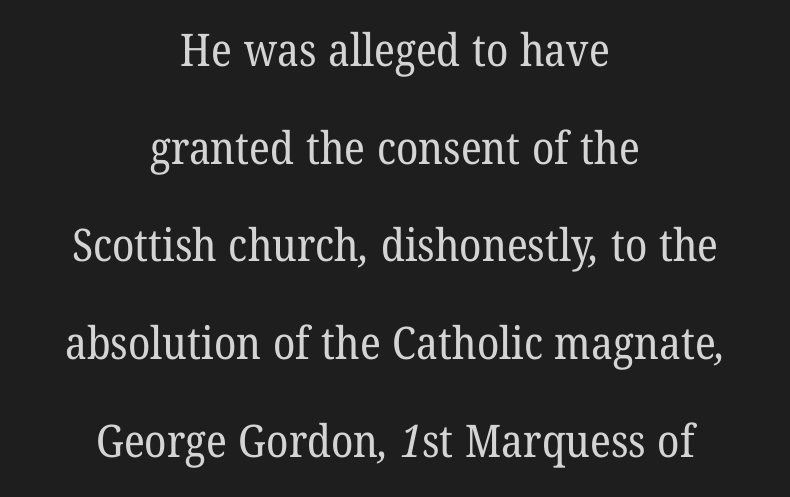
Horizontally, the lines are justified to the midpoint only. This rendering features lettering with no underline. The text was rendered using a seriffed face with decorative stroke endings. On a weight scale, this lands at 450 or below. Vertical spacing — loose.
